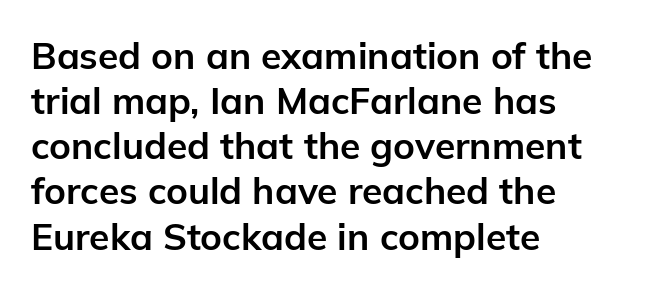
{"serif": "no", "italic": "no", "bold": "yes", "weight": "bold", "width": "normal", "stroke_contrast": "low", "x_height": "medium", "monospaced": "no", "underline": "no", "align": "left", "line_spacing_ratio": 1.22, "letter_spacing": "normal", "letter_spacing_em": 0.0, "glyph_px": 37}
